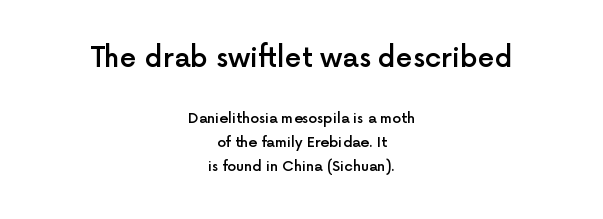
{"italic": "no", "bold": "semi", "underline": "no", "align": "center", "line_spacing_ratio": 1.72, "letter_spacing": "normal", "letter_spacing_em": 0.0, "larger_block": "first", "size_ratio": 1.93, "glyph_px": 27}
